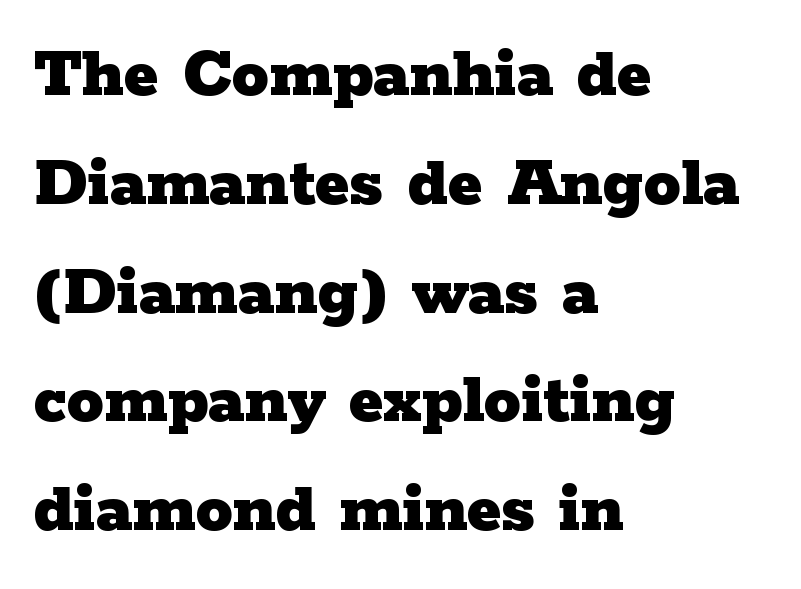
The image shows 74 px heavy, wide serif type, upright; set left-aligned, normal line spacing (1.47x), normal letter spacing, not underlined; low stroke contrast and a medium x-height.
